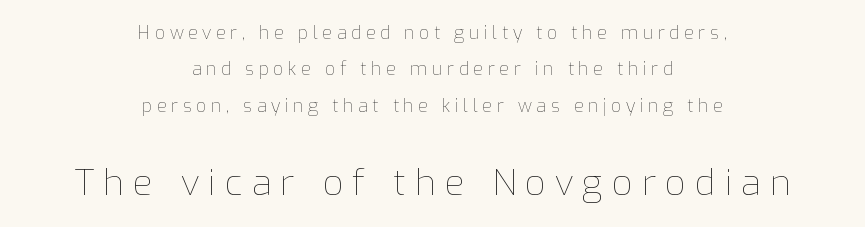
The image shows 36 px thin type, upright; set centered, loose line spacing (2.02x), unusually wide letter spacing (+0.25 em), not underlined; the second (bottom) block is 2.0x larger; low stroke contrast and a medium x-height.
